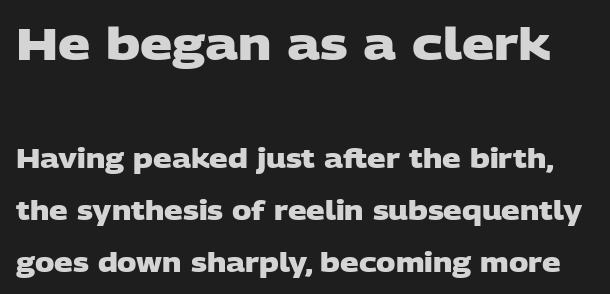
{"serif": "no", "bold": "yes", "weight": "heavy", "width": "wide", "stroke_contrast": "low", "x_height": "large", "monospaced": "no", "underline": "no", "line_spacing": "loose", "line_spacing_ratio": 2.0, "letter_spacing": "normal", "letter_spacing_em": 0.0, "larger_block": "first", "size_ratio": 1.73, "glyph_px": 45}
